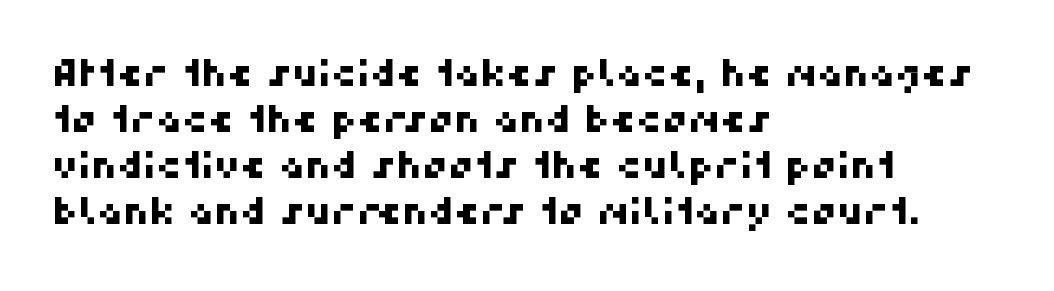
The image shows 36 px sans-serif type; set left-aligned, normal line spacing (1.28x), normal letter spacing, not underlined; high stroke contrast and a medium x-height.
